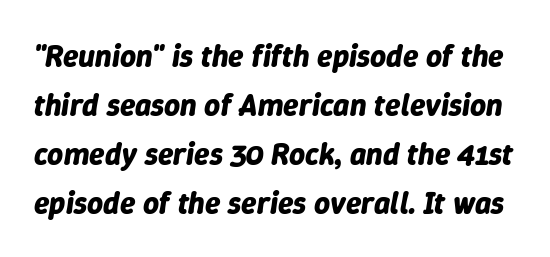
Q: Is the text bold? A: Yes.
Q: Is the text italic (slanted)? A: Yes, it leans right by about 9 degrees.
Q: Is the text underlined? A: No.
Q: Is the spacing between letters normal or unusually wide? A: Normal.
Q: Is the spacing between lines tight, normal or loose? A: Normal.
Q: Width (condensed, normal, or wide)? A: Normal.
Q: Stroke contrast? A: Low.
Q: x-height? A: Medium.
Q: Monospaced? A: No.
